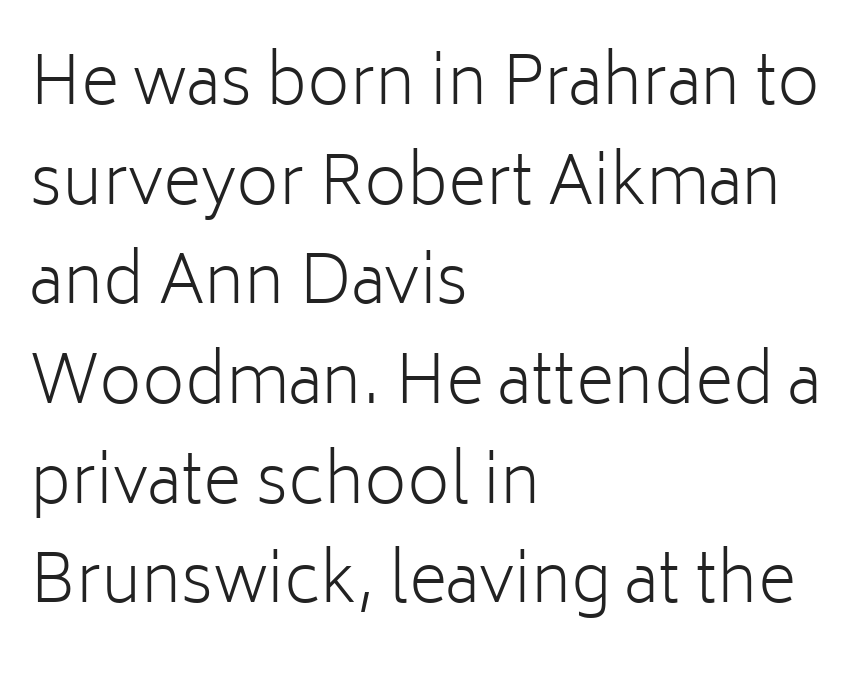
The image shows 66 px light sans-serif type, upright; set left-aligned, normal line spacing (1.51x), normal letter spacing, not underlined; low stroke contrast and a medium x-height.
